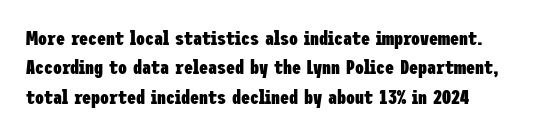
Q: Is the text bold? A: Yes.
Q: Is the text italic (slanted)? A: No, it is upright.
Q: Is the text underlined? A: No.
Q: How is the paragraph aligned? A: Left-aligned.
Q: Is the spacing between letters normal or unusually wide? A: Normal.
Q: Is the spacing between lines tight, normal or loose? A: Normal.
